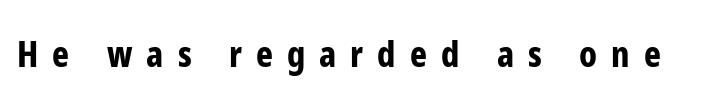
The image shows 36 px bold, condensed sans-serif type, upright; set unusually wide letter spacing (+0.39 em), not underlined; low stroke contrast and a medium x-height.
